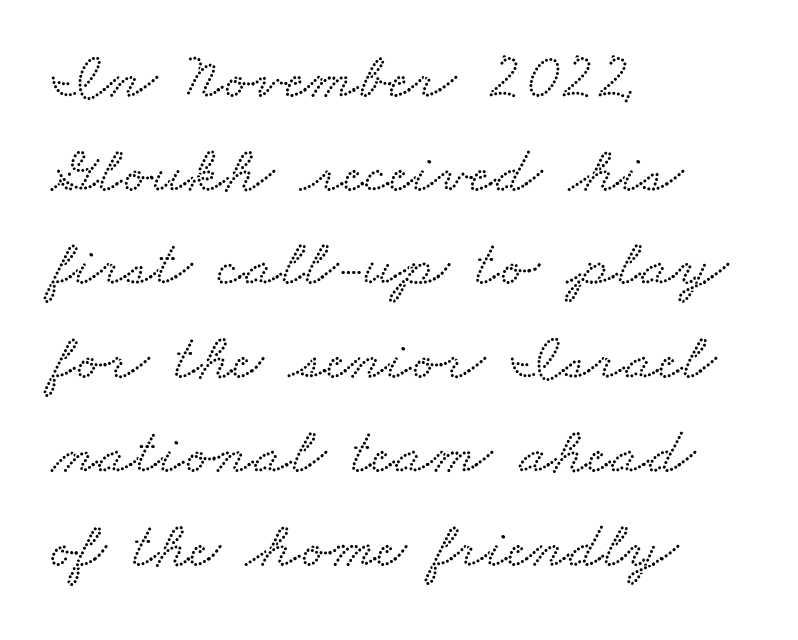
Q: Is the typeface a serif or a sans-serif typeface? A: Serif.
Q: Is the text underlined? A: No.
Q: How is the paragraph aligned? A: Left-aligned.
Q: Is the spacing between letters normal or unusually wide? A: Normal.
Q: Is the spacing between lines tight, normal or loose? A: Normal.
Q: Width (condensed, normal, or wide)? A: Wide.
Q: Stroke contrast? A: Low.
Q: x-height? A: Small.
Q: Monospaced? A: No.
